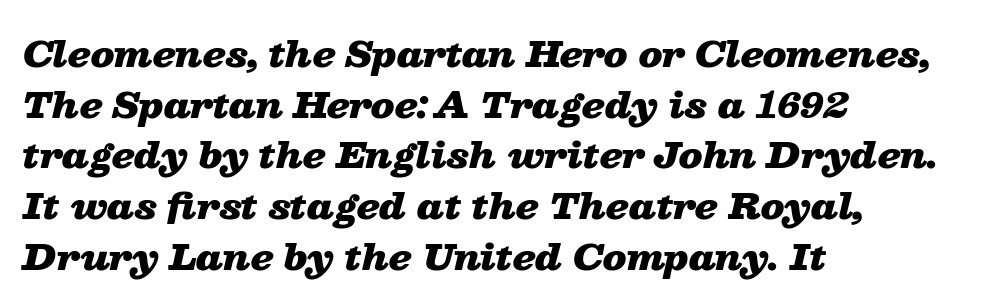
The tracking reads as untouched default to a designer's eye. Typographic density is high because the face is bold. Just letters on the line, the space beneath them empty. The rows are spaced the way most documents space them. Notice how the passage keeps a crisp vertical edge on the left only. The passage shown is typed in a proportional face where columns would drift.
